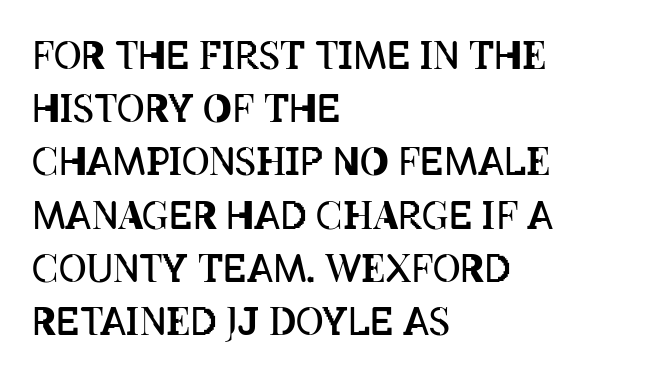
{"italic": "no", "bold": "no", "weight": "regular", "width": "condensed", "stroke_contrast": "low", "x_height": "large", "monospaced": "no", "underline": "no", "align": "left", "line_spacing": "normal", "line_spacing_ratio": 1.4, "letter_spacing": "normal", "letter_spacing_em": 0.0, "glyph_px": 38}
